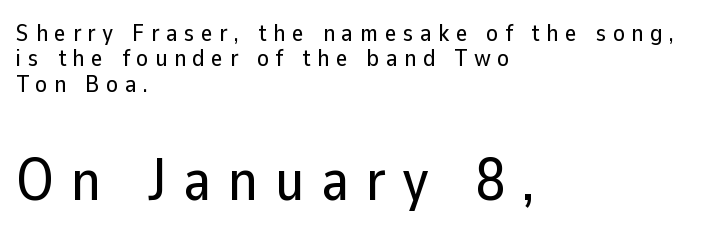
Q: Is the text italic (slanted)? A: No, it is upright.
Q: Is the typeface a serif or a sans-serif typeface? A: Sans-serif.
Q: Is the text underlined? A: No.
Q: How is the paragraph aligned? A: Left-aligned.
Q: Is the spacing between letters normal or unusually wide? A: Unusually wide.
Q: Is the spacing between lines tight, normal or loose? A: Tight.
Q: Which block of text is set in a larger size, the first (top) or the second (bottom)? A: The second (bottom) one.
Q: Width (condensed, normal, or wide)? A: Normal.
Q: Stroke contrast? A: Low.
Q: x-height? A: Medium.
Q: Monospaced? A: No.
